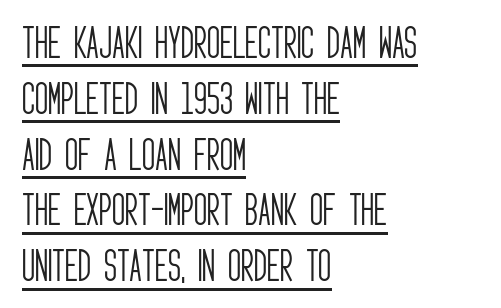
This sample uses a sans-serif face. The characters are drawn with everyday or finer stroke widths. This rendering features underlined lettering. Character widths vary here, with narrow letters taking less room than wide ones. You can tell it's not italic because the verticals are truly vertical.
